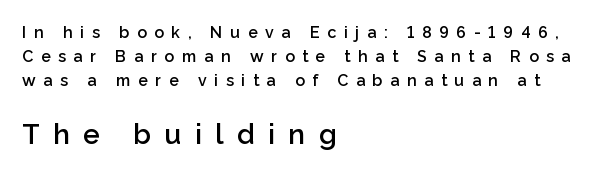
In terms of posture, this sample is upright. Bigger letters appear in the bottom chunk; the top chunk is reduced. The rows are spaced the way most documents space them. Regarding serifs, this sample does without them. Weight: semibold (demi). The strip under each line holds only bare page.
